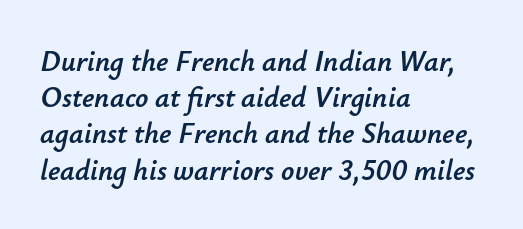
This sample has the flowing, uneven cadence of proportional lettering. When letters slant like this, we call the style italic. What's the leading like? Ordinary, nothing unusual. Reading down the block, your eye returns to a fixed left position each line. Tracking here is standard; glyphs follow each other at the usual distance. Type without underlining.
